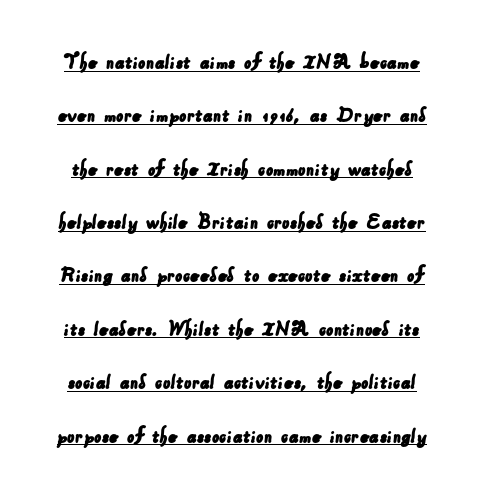
Q: Is the text underlined? A: Yes.
Q: Is the spacing between letters normal or unusually wide? A: Normal.
Q: Is the spacing between lines tight, normal or loose? A: Loose.
